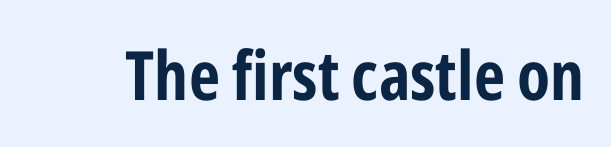
Q: Is the text bold? A: Yes.
Q: Is the text italic (slanted)? A: No, it is upright.
Q: Is the typeface a serif or a sans-serif typeface? A: Sans-serif.
Q: Is the text underlined? A: No.
Q: Is the spacing between letters normal or unusually wide? A: Normal.
Q: Width (condensed, normal, or wide)? A: Condensed.
Q: Stroke contrast? A: Low.
Q: x-height? A: Medium.
Q: Monospaced? A: No.
